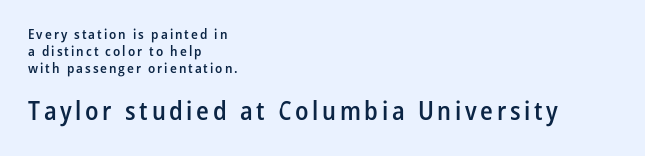
Q: Is the text bold? A: Semi-bold.
Q: Is the text italic (slanted)? A: No, it is upright.
Q: Is the text underlined? A: No.
Q: How is the paragraph aligned? A: Left-aligned.
Q: Which block of text is set in a larger size, the first (top) or the second (bottom)? A: The second (bottom) one.
